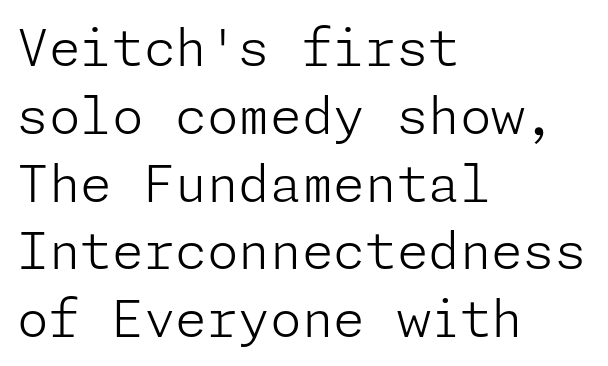
Q: Is the text bold? A: No.
Q: Is the text italic (slanted)? A: No, it is upright.
Q: Is the typeface a serif or a sans-serif typeface? A: Sans-serif.
Q: Is the text underlined? A: No.
Q: How is the paragraph aligned? A: Left-aligned.
Q: Is the spacing between letters normal or unusually wide? A: Normal.
Q: Is the spacing between lines tight, normal or loose? A: Normal.
Q: Width (condensed, normal, or wide)? A: Normal.
Q: Stroke contrast? A: Low.
Q: x-height? A: Medium.
